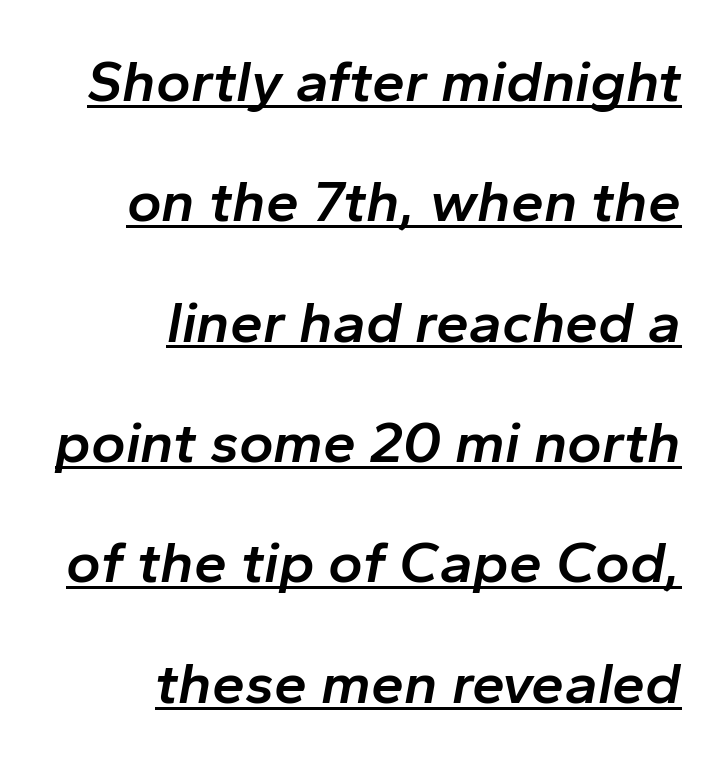
Q: Is the text bold? A: Semi-bold.
Q: Is the text italic (slanted)? A: Yes, it leans right by about 10 degrees.
Q: Is the text underlined? A: Yes.
Q: How is the paragraph aligned? A: Right-aligned.
Q: Is the spacing between letters normal or unusually wide? A: Normal.
Q: Is the spacing between lines tight, normal or loose? A: Loose.
Q: Width (condensed, normal, or wide)? A: Normal.
Q: Stroke contrast? A: Low.
Q: x-height? A: Medium.
Q: Monospaced? A: No.
